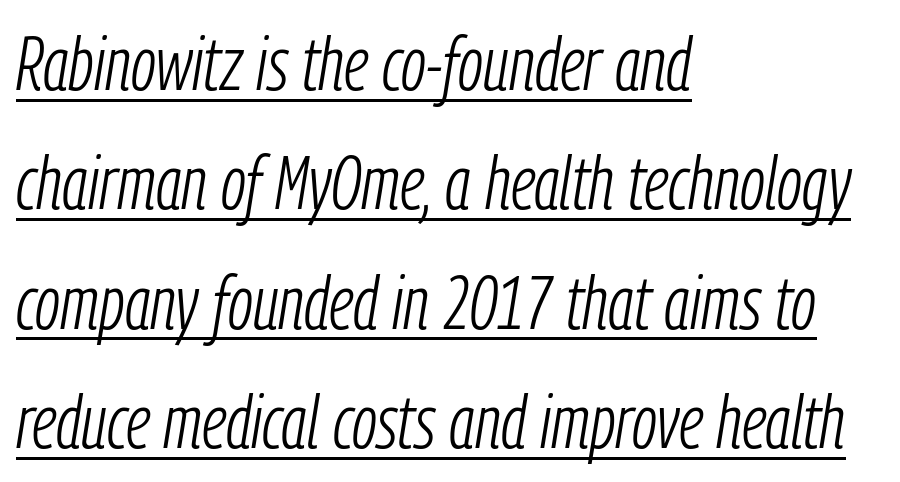
Q: Is the text bold? A: No.
Q: Is the text italic (slanted)? A: Yes, it leans right by about 9 degrees.
Q: Is the text underlined? A: Yes.
Q: How is the paragraph aligned? A: Left-aligned.
Q: Is the spacing between letters normal or unusually wide? A: Normal.
Q: Is the spacing between lines tight, normal or loose? A: Normal.
Q: Width (condensed, normal, or wide)? A: Condensed.
Q: Stroke contrast? A: Low.
Q: x-height? A: Medium.
Q: Monospaced? A: No.
